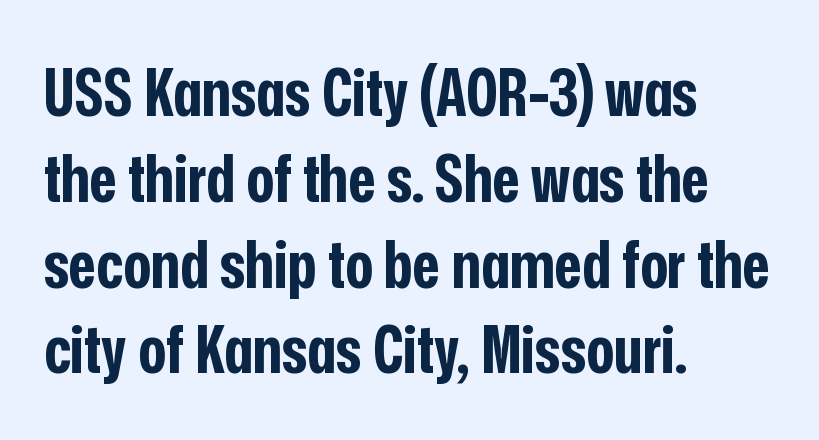
The zone under the glyphs is completely vacant. The letters sit at their default tracking, neither squeezed nor spread. Spacing verdict: proportional, widths tailored to each character. Line starts are locked; line ends wander. Every stem runs plumb, perpendicular to the baseline. Nope, no serifs anywhere on these letters.
